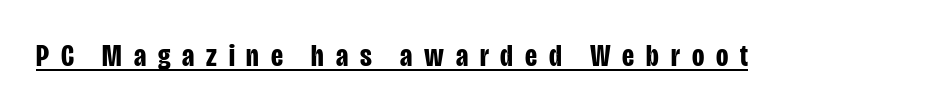
{"serif": "no", "italic": "no", "bold": "yes", "weight": "bold", "width": "condensed", "stroke_contrast": "low", "x_height": "large", "monospaced": "no", "underline": "yes", "letter_spacing": "wide", "letter_spacing_em": 0.37, "glyph_px": 32}
